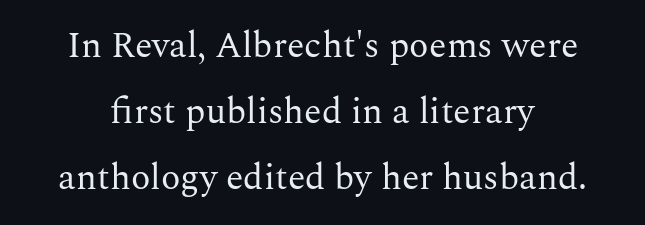
Q: Is the text bold? A: No.
Q: Is the text italic (slanted)? A: No, it is upright.
Q: Is the typeface a serif or a sans-serif typeface? A: Serif.
Q: Is the text underlined? A: No.
Q: How is the paragraph aligned? A: Centered.
Q: Is the spacing between letters normal or unusually wide? A: Normal.
Q: Width (condensed, normal, or wide)? A: Normal.
Q: Stroke contrast? A: Medium.
Q: x-height? A: Medium.
Q: Monospaced? A: No.
